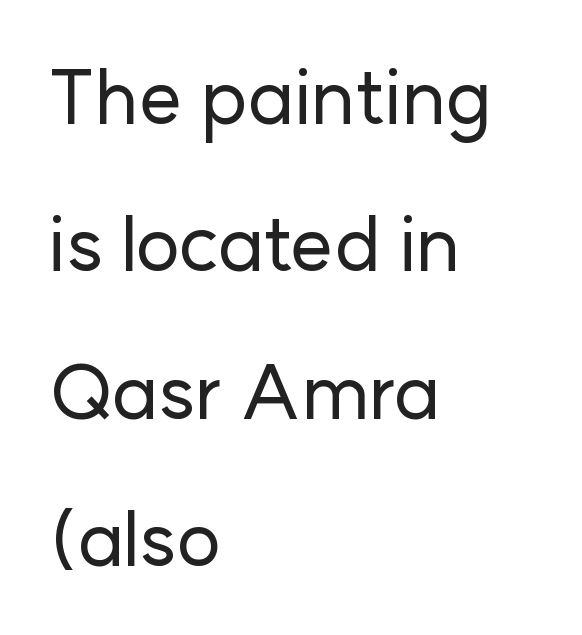
The image shows 76 px sans-serif type, upright; set left-aligned, loose line spacing (1.94x), normal letter spacing, not underlined; low stroke contrast and a medium x-height.
